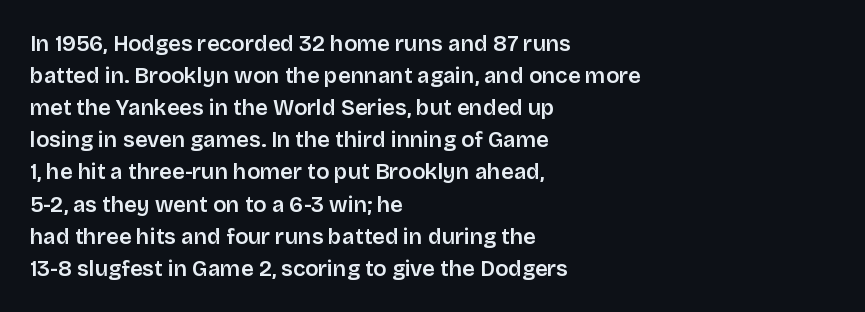
The image shows 22 px text type, upright; set left-aligned, normal line spacing (1.46x), normal letter spacing, not underlined.
